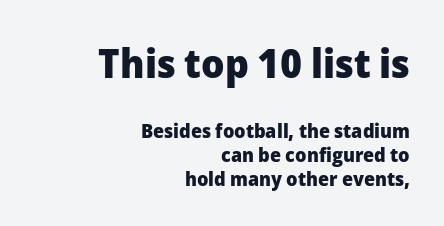
The image shows 41 px heavy sans-serif type, upright; set right-aligned, line spacing 1.2x, normal letter spacing, not underlined; the first (top) block is 2.05x larger; low stroke contrast and a medium x-height.
